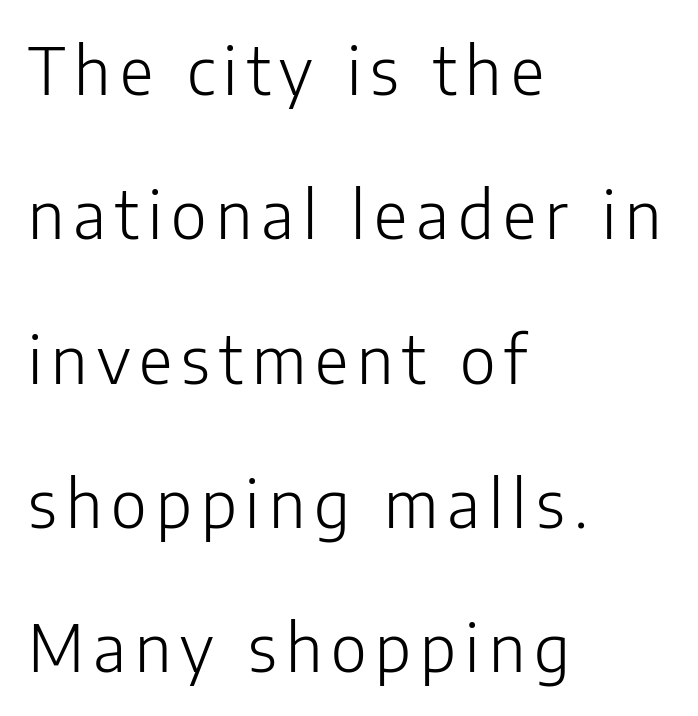
Q: Is the text bold? A: No.
Q: Is the text italic (slanted)? A: No, it is upright.
Q: Is the typeface a serif or a sans-serif typeface? A: Sans-serif.
Q: Is the text underlined? A: No.
Q: How is the paragraph aligned? A: Left-aligned.
Q: Is the spacing between lines tight, normal or loose? A: Loose.
Q: Width (condensed, normal, or wide)? A: Normal.
Q: Stroke contrast? A: Low.
Q: x-height? A: Medium.
Q: Monospaced? A: No.
